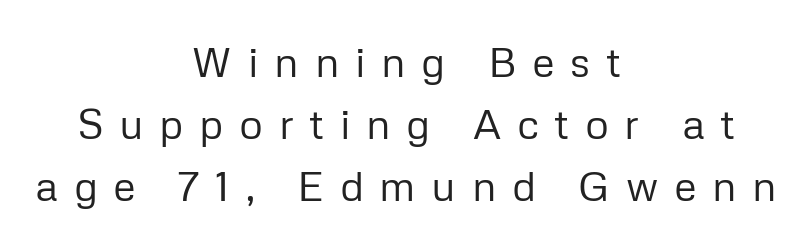
Baseline-to-baseline distance is the conventional proportion of letter height. The designer went with a sans here, leaving each stem footless. The cut favours lightness, reaching ordinary text weight at its darkest. Every stem runs plumb, perpendicular to the baseline. This rendering widens character spacing well past its baseline value.
